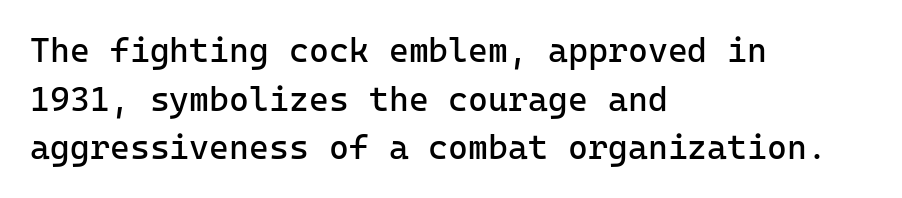
Q: Is the text bold? A: No.
Q: Is the text italic (slanted)? A: No, it is upright.
Q: Is the typeface a serif or a sans-serif typeface? A: Sans-serif.
Q: Is the text underlined? A: No.
Q: How is the paragraph aligned? A: Left-aligned.
Q: Is the spacing between letters normal or unusually wide? A: Normal.
Q: Is the spacing between lines tight, normal or loose? A: Normal.
Q: Width (condensed, normal, or wide)? A: Normal.
Q: Stroke contrast? A: Low.
Q: x-height? A: Medium.
Q: Monospaced? A: Yes.
